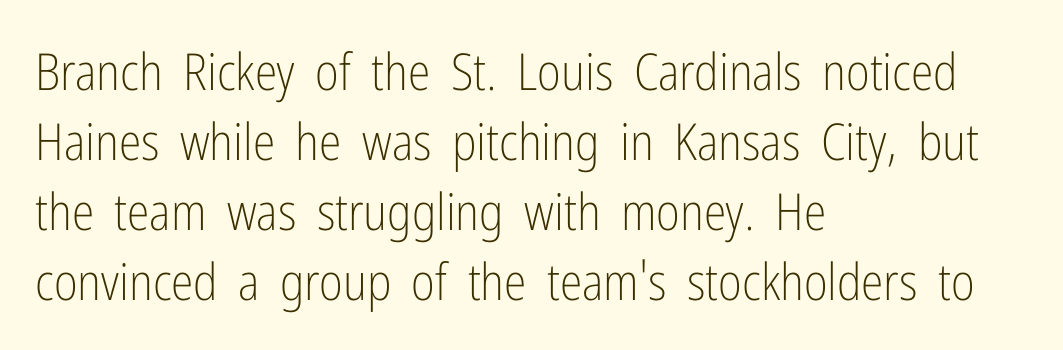
{"serif": "no", "italic": "no", "bold": "no", "weight": "light", "width": "condensed", "stroke_contrast": "low", "x_height": "medium", "monospaced": "no", "underline": "no", "align": "left", "line_spacing": "normal", "line_spacing_ratio": 1.37, "letter_spacing": "normal", "letter_spacing_em": 0.0, "glyph_px": 51}
